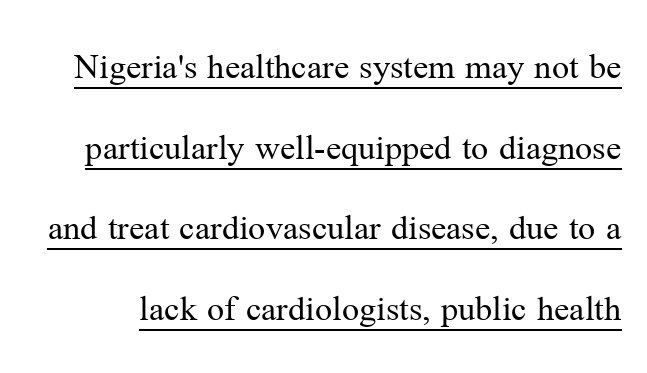
How are the letters spaced? Ordinarily, with no added tracking. The typeface has the unassuming heft of standard copy or less. The string is rendered with underlining switched on. Serifs: yes, visible at the terminals of the letterforms.
